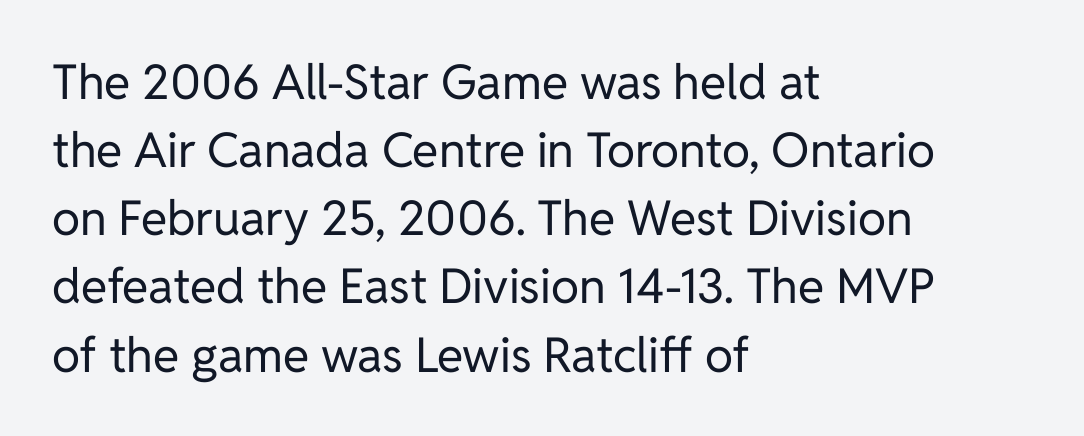
Looks like regular typesetting: each glyph gets only the width it needs. The designer left line spacing at the default. This sample uses a sans-serif face. Letter spacing: default.
